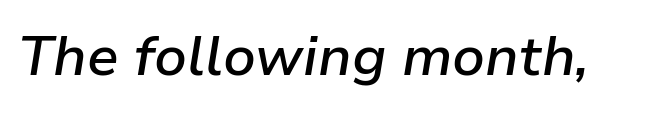
Q: Is the text bold? A: Semi-bold.
Q: Is the text italic (slanted)? A: Yes, it leans right by about 9 degrees.
Q: Is the text underlined? A: No.
Q: Is the spacing between letters normal or unusually wide? A: Normal.
Q: Width (condensed, normal, or wide)? A: Normal.
Q: Stroke contrast? A: Low.
Q: x-height? A: Medium.
Q: Monospaced? A: No.
